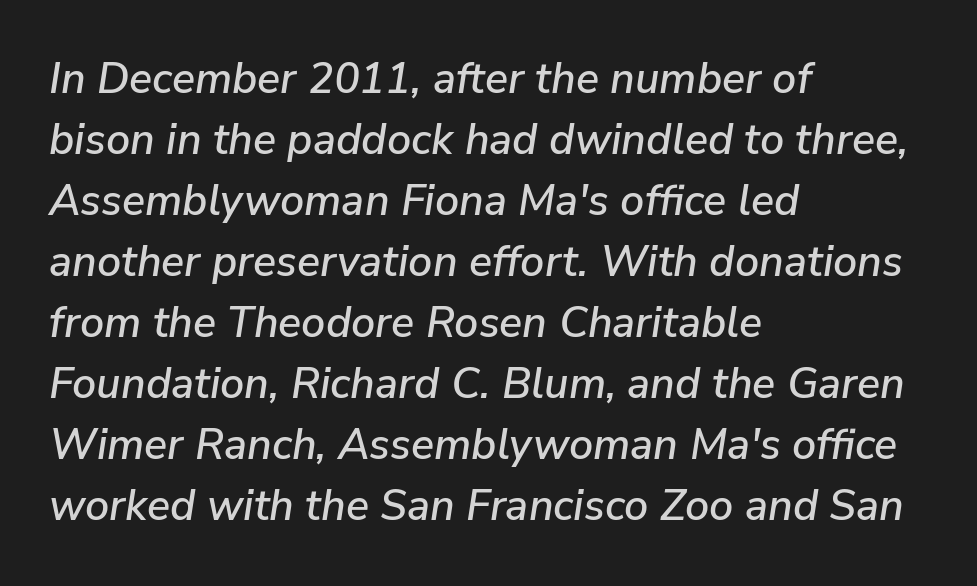
The setting favours the left margin, as ordinary paragraphs usually do. Is this a fixed-width face? No — the glyphs have proportional, varying widths. How are the letters spaced? Ordinarily, with no added tracking. The space directly below the letters is spotless. The leading is moderate, giving the passage an even texture.
